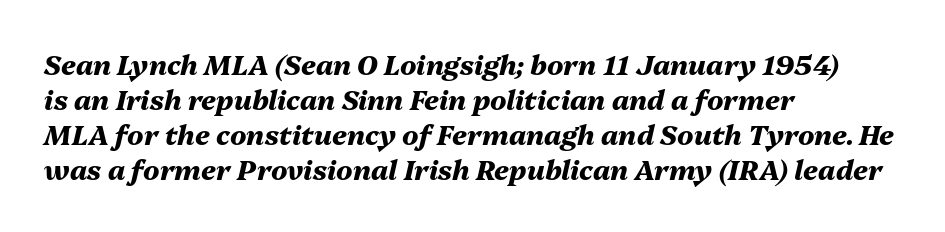
Just letters on the line, the space beneath them empty. A normal amount of white space separates one row of letters from the next. Left-aligned paragraph, ragged on the right. The face used here has the dense, thick strokes of a bold. The rendering applies a slant to the glyphs.
